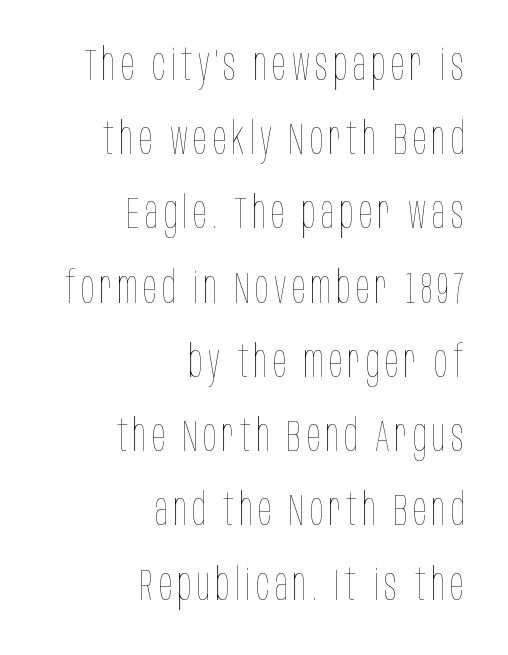
Q: Is the text bold? A: No.
Q: Is the text italic (slanted)? A: No, it is upright.
Q: Is the text underlined? A: No.
Q: How is the paragraph aligned? A: Right-aligned.
Q: Is the spacing between lines tight, normal or loose? A: Normal.
Q: Width (condensed, normal, or wide)? A: Condensed.
Q: Stroke contrast? A: Low.
Q: x-height? A: Large.
Q: Monospaced? A: No.
